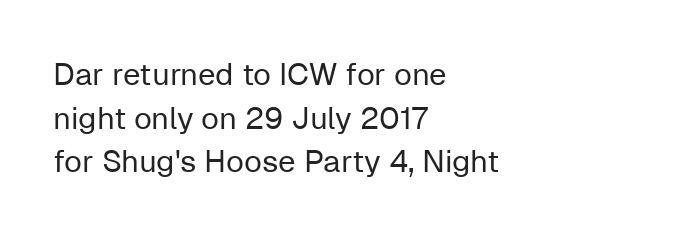
The image shows 31 px regular-weight sans-serif type, upright; set left-aligned, normal line spacing (1.41x), normal letter spacing, not underlined; low stroke contrast and a medium x-height.
